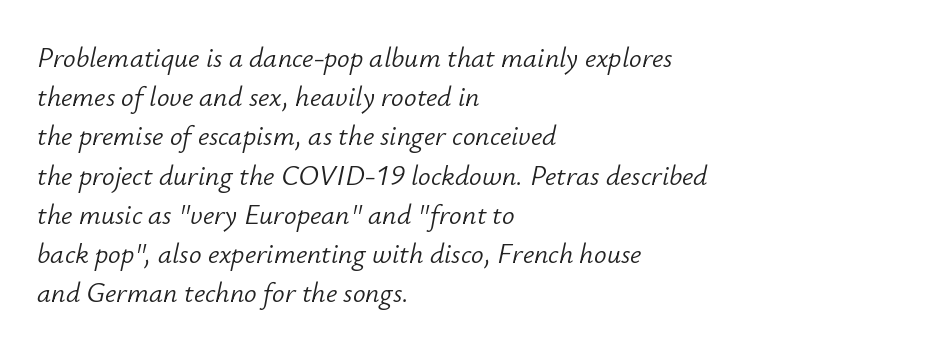
{"italic": "yes", "lean": "right", "slant_degrees": 12, "bold": "no", "weight": "light", "width": "normal", "stroke_contrast": "low", "x_height": "small", "monospaced": "no", "underline": "no", "align": "left", "line_spacing": "normal", "line_spacing_ratio": 1.4, "letter_spacing": "normal", "letter_spacing_em": 0.0, "glyph_px": 28}
